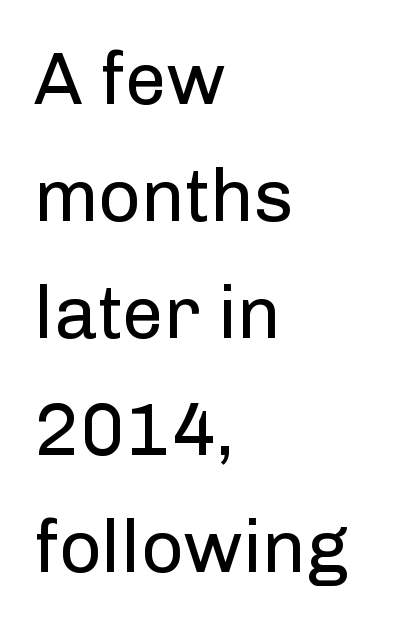
Q: Is the text bold? A: No.
Q: Is the text italic (slanted)? A: No, it is upright.
Q: Is the typeface a serif or a sans-serif typeface? A: Sans-serif.
Q: Is the text underlined? A: No.
Q: How is the paragraph aligned? A: Left-aligned.
Q: Is the spacing between letters normal or unusually wide? A: Normal.
Q: Is the spacing between lines tight, normal or loose? A: Normal.
Q: Width (condensed, normal, or wide)? A: Normal.
Q: Stroke contrast? A: Low.
Q: x-height? A: Medium.
Q: Monospaced? A: No.
